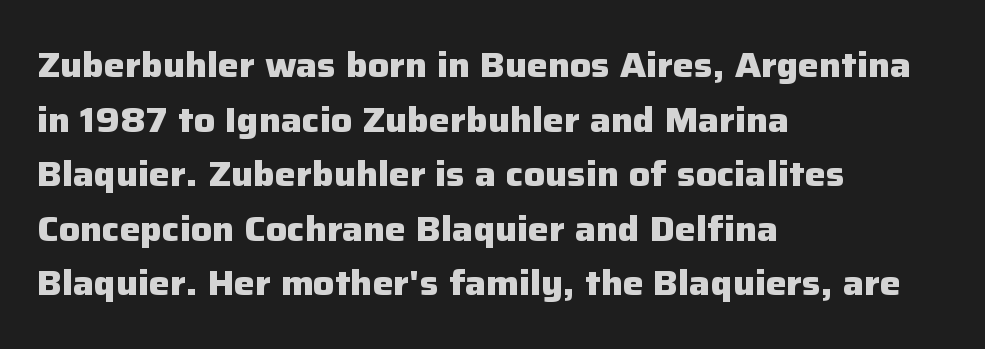
The image shows 35 px heavy sans-serif type, upright; set left-aligned, normal line spacing (1.56x), normal letter spacing, not underlined; low stroke contrast and a medium x-height.
